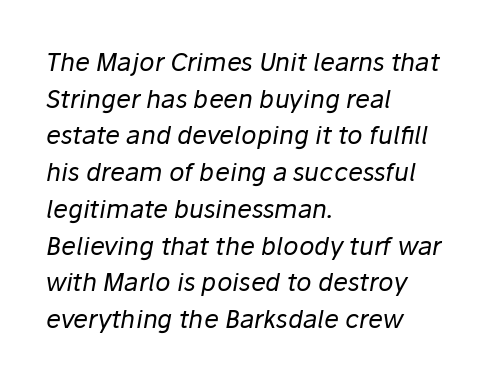
This sample keeps an unexceptional amount of space between lines. Italic? Definitely — the glyphs are oblique. This rendering uses left alignment, leaving the right contour irregular. Look at the tracking — it's just the regular setting, nothing added.
